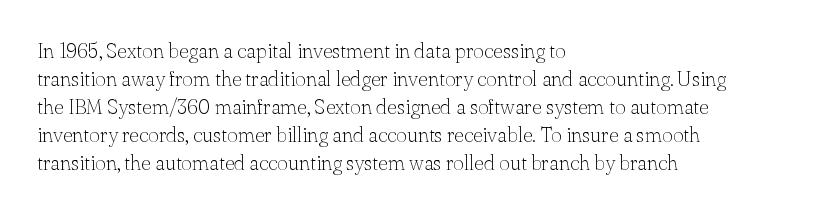
{"italic": "no", "bold": "no", "underline": "no", "align": "left", "line_spacing": "normal", "line_spacing_ratio": 1.33, "letter_spacing": "normal", "letter_spacing_em": 0.0, "glyph_px": 21}
